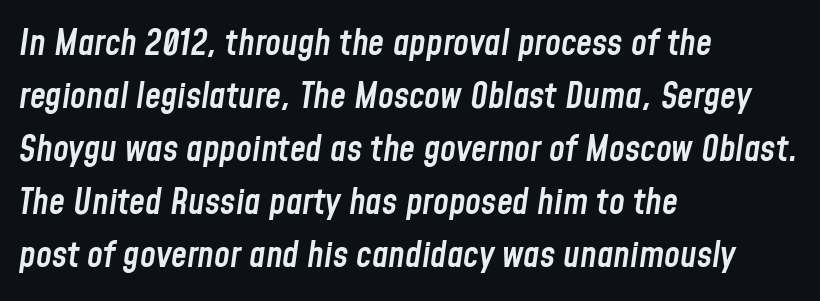
Q: Is the text bold? A: Semi-bold.
Q: Is the text italic (slanted)? A: Yes, it leans right by about 8 degrees.
Q: Is the text underlined? A: No.
Q: How is the paragraph aligned? A: Left-aligned.
Q: Is the spacing between letters normal or unusually wide? A: Normal.
Q: Is the spacing between lines tight, normal or loose? A: Normal.
Q: Width (condensed, normal, or wide)? A: Condensed.
Q: Stroke contrast? A: Low.
Q: x-height? A: Medium.
Q: Monospaced? A: No.
